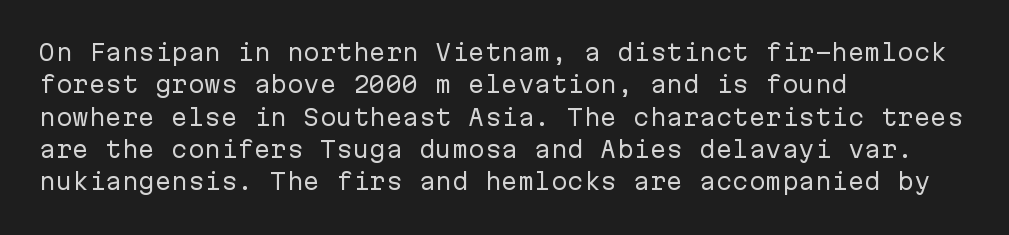
Does extra space separate the letters? No, they use regular spacing. Compared with a typical body face, this is equally light or lighter still. Casual observation: everything's shoved over to the left. This sample keeps an unexceptional amount of space between lines.
